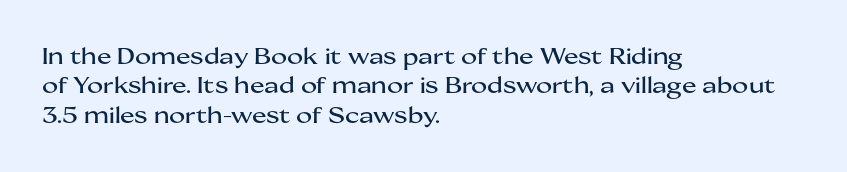
{"italic": "no", "underline": "no", "align": "left", "line_spacing": "normal", "line_spacing_ratio": 1.33, "letter_spacing": "normal", "letter_spacing_em": 0.0, "glyph_px": 22}
